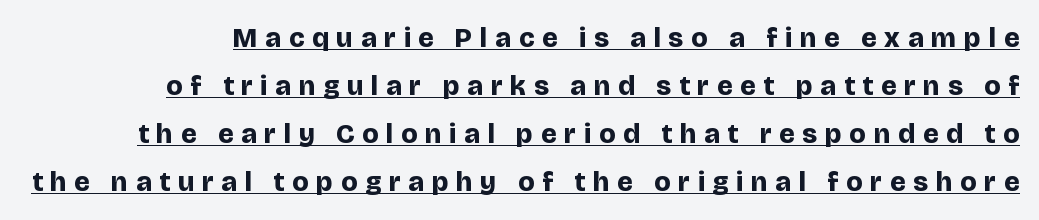
The rendering inserts visible extra space after every character. Style check: upright. The strokes are fattened all the way to bold. The face used here is a sans, in the tradition of grotesques and geometrics.
